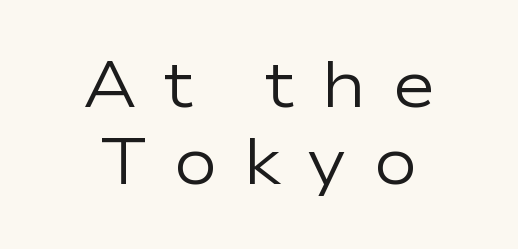
The image shows 66 px regular-weight, wide sans-serif type, upright; set centered, line spacing 1.17x, unusually wide letter spacing (+0.39 em), not underlined; low stroke contrast and a medium x-height.
